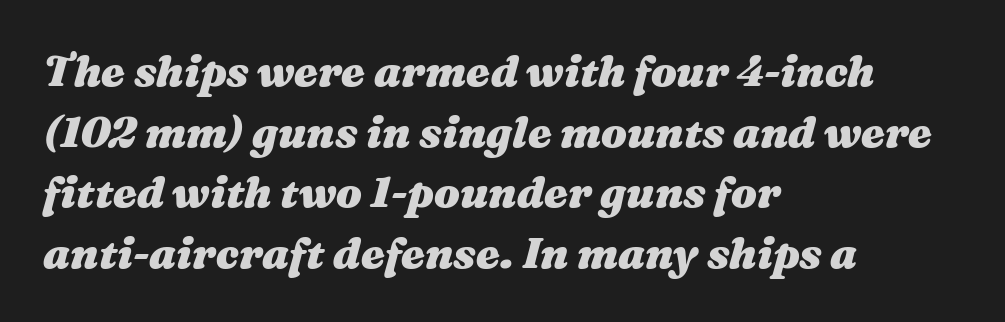
The image shows 43 px heavy, wide type, italic (leaning right); set left-aligned, normal line spacing (1.41x), normal letter spacing, not underlined; medium stroke contrast and a medium x-height.
